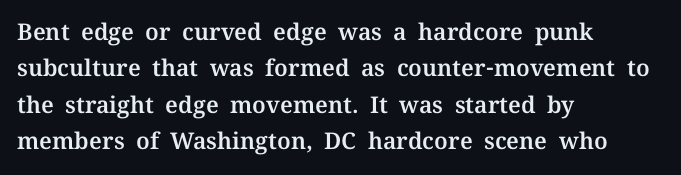
{"italic": "no", "underline": "no", "align": "left", "line_spacing": "normal", "line_spacing_ratio": 1.58, "letter_spacing": "normal", "letter_spacing_em": 0.0, "glyph_px": 23}
